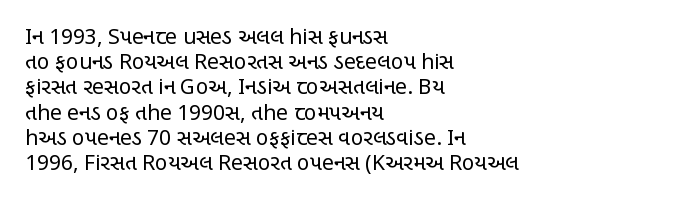
{"italic": "no", "bold": "no", "underline": "no", "align": "left", "line_spacing_ratio": 1.2, "letter_spacing": "normal", "letter_spacing_em": 0.0, "glyph_px": 21}
